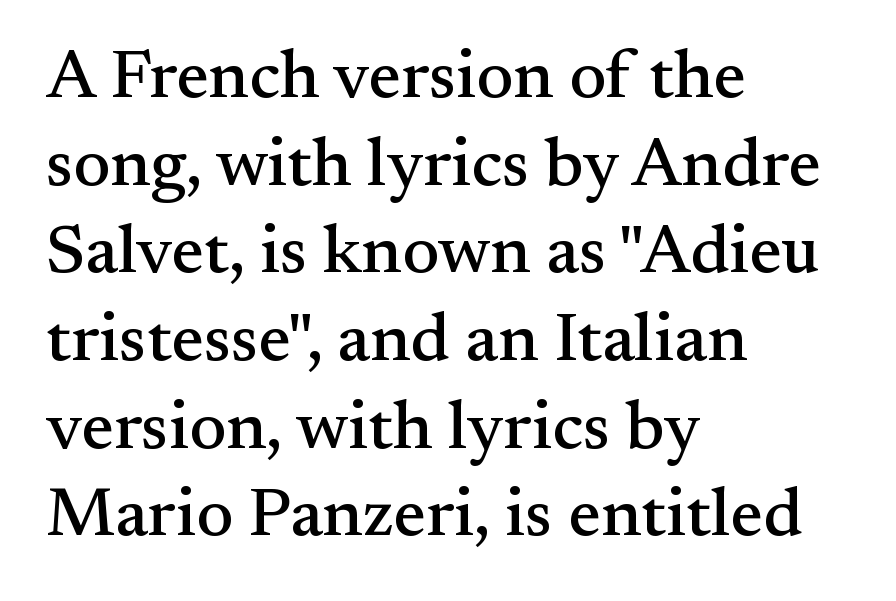
These lines stack with their left ends in a neat column. Successive baselines arrive at the customary interval. This sample has the flowing, uneven cadence of proportional lettering. This rendering leaves character spacing at its baseline value.
